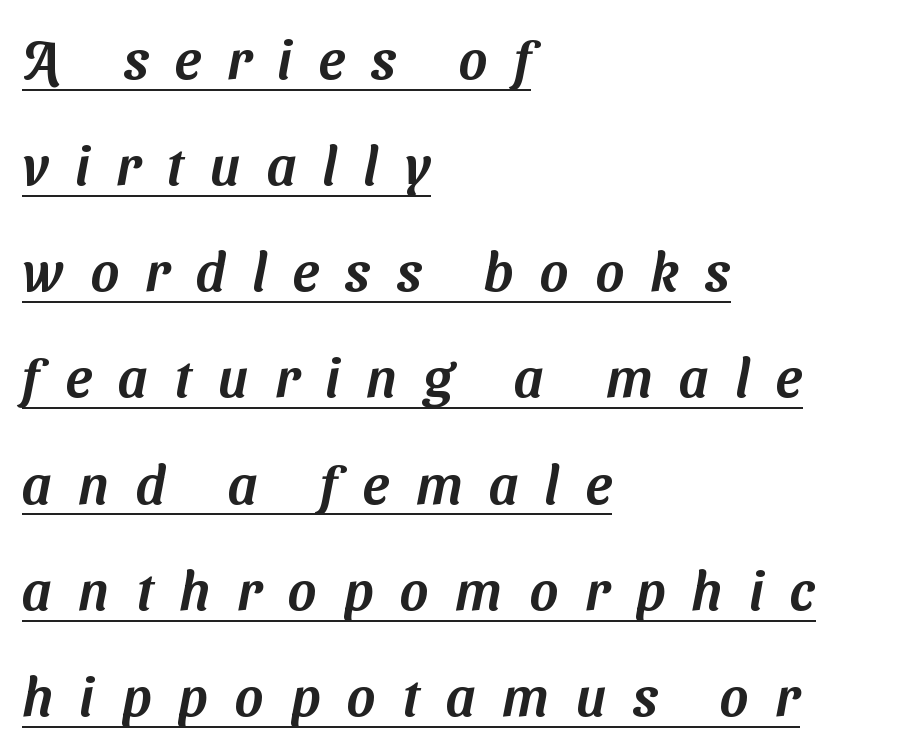
{"serif": "no", "width": "normal", "stroke_contrast": "medium", "x_height": "medium", "monospaced": "no", "underline": "yes", "align": "left", "line_spacing": "loose", "line_spacing_ratio": 1.93, "letter_spacing": "wide", "letter_spacing_em": 0.48, "glyph_px": 55}
